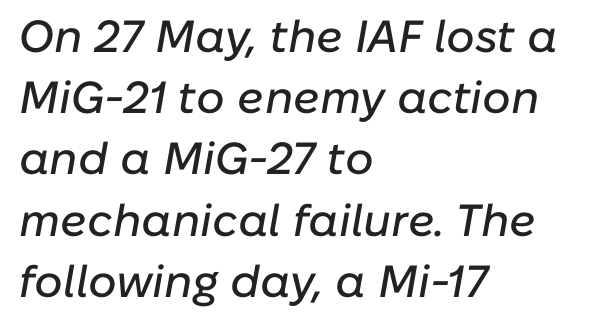
{"italic": "yes", "lean": "right", "slant_degrees": 10, "width": "normal", "stroke_contrast": "low", "x_height": "medium", "monospaced": "no", "underline": "no", "align": "left", "line_spacing": "normal", "line_spacing_ratio": 1.36, "letter_spacing": "normal", "letter_spacing_em": 0.0, "glyph_px": 45}
